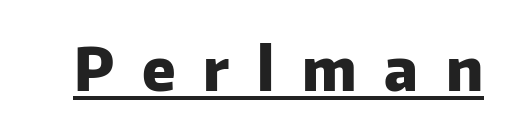
{"serif": "no", "italic": "no", "bold": "yes", "weight": "heavy", "width": "normal", "stroke_contrast": "low", "x_height": "medium", "monospaced": "no", "underline": "yes", "letter_spacing": "wide", "letter_spacing_em": 0.47, "glyph_px": 59}
